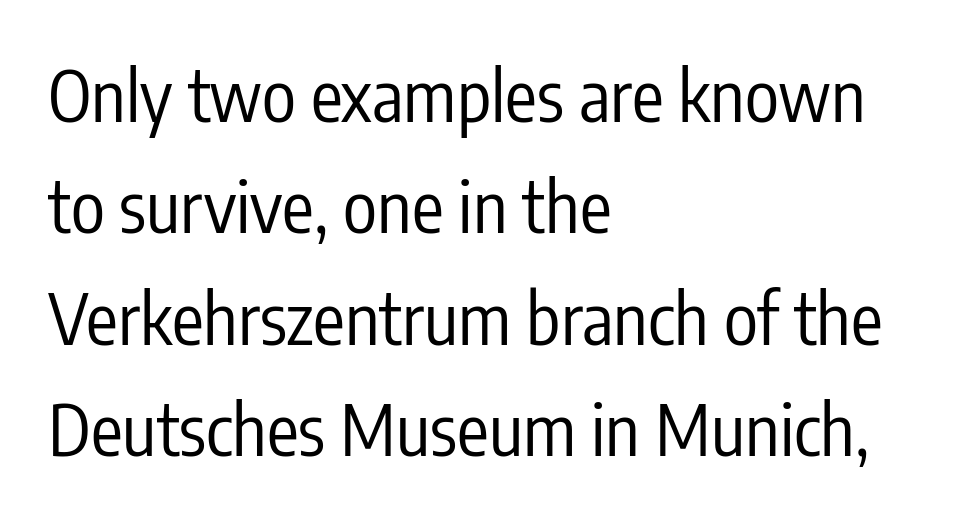
Q: Is the text bold? A: No.
Q: Is the text italic (slanted)? A: No, it is upright.
Q: Is the typeface a serif or a sans-serif typeface? A: Sans-serif.
Q: Is the text underlined? A: No.
Q: How is the paragraph aligned? A: Left-aligned.
Q: Is the spacing between letters normal or unusually wide? A: Normal.
Q: Is the spacing between lines tight, normal or loose? A: Normal.
Q: Width (condensed, normal, or wide)? A: Condensed.
Q: Stroke contrast? A: Low.
Q: x-height? A: Medium.
Q: Monospaced? A: No.
